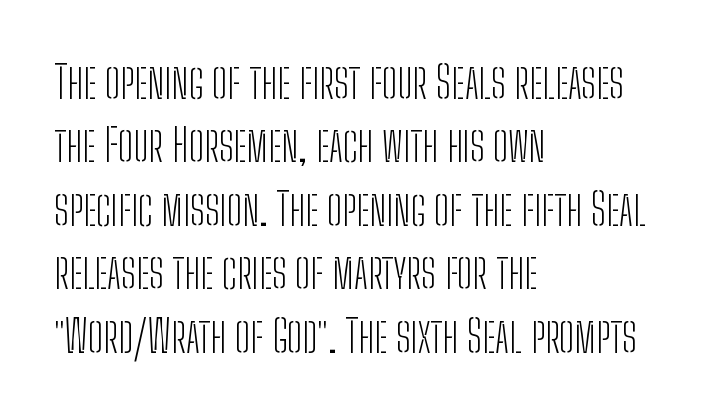
{"serif": "no", "italic": "no", "bold": "no", "weight": "light", "width": "condensed", "stroke_contrast": "low", "x_height": "medium", "monospaced": "no", "underline": "no", "align": "left", "line_spacing": "normal", "line_spacing_ratio": 1.41, "letter_spacing": "normal", "letter_spacing_em": 0.0, "glyph_px": 45}
